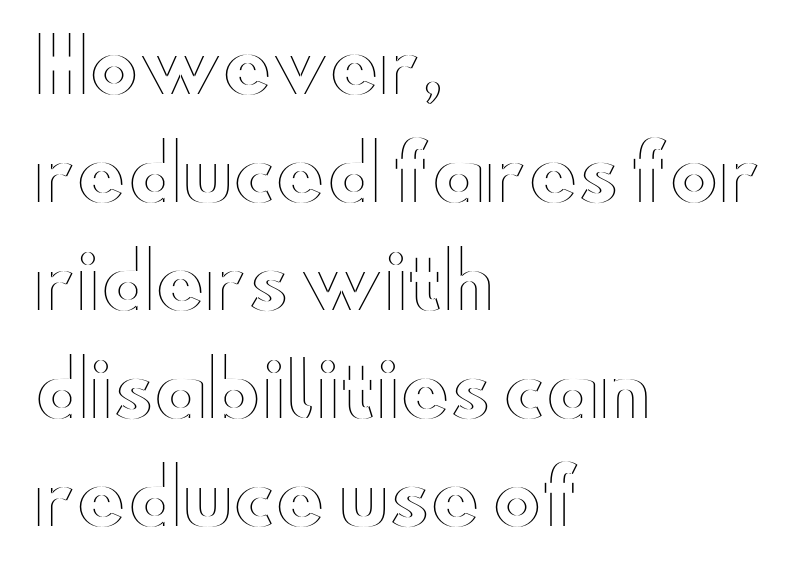
{"italic": "no", "width": "wide", "x_height": "small", "monospaced": "no", "underline": "no", "align": "left", "line_spacing": "normal", "line_spacing_ratio": 1.46, "letter_spacing": "normal", "letter_spacing_em": 0.0, "glyph_px": 74}
